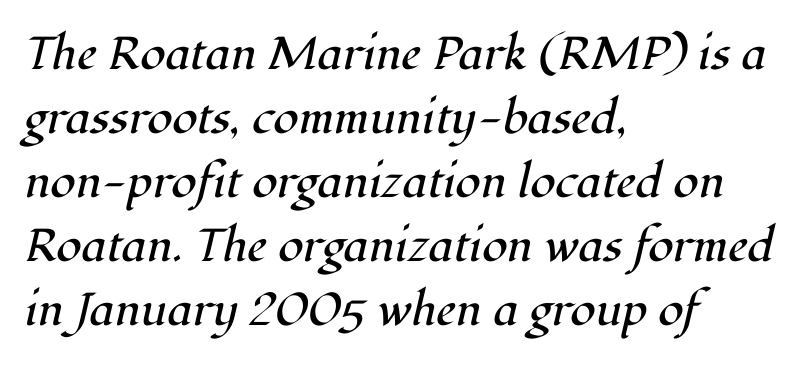
The lines are quadded left. This sample has the flowing, uneven cadence of proportional lettering. Leading: standard. Underline: absent. Looking at the ascenders, they clearly lean. Default kerning and tracking; the words read as compact shapes.
